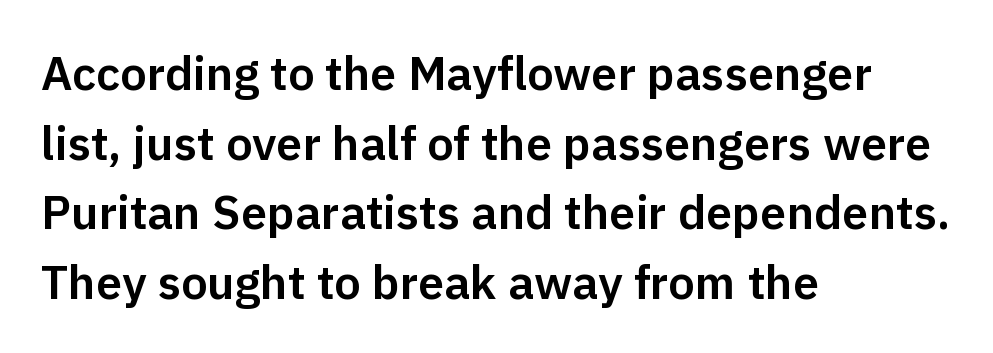
Q: Is the text italic (slanted)? A: No, it is upright.
Q: Is the typeface a serif or a sans-serif typeface? A: Sans-serif.
Q: Is the text underlined? A: No.
Q: How is the paragraph aligned? A: Left-aligned.
Q: Is the spacing between letters normal or unusually wide? A: Normal.
Q: Is the spacing between lines tight, normal or loose? A: Normal.
Q: Width (condensed, normal, or wide)? A: Normal.
Q: Stroke contrast? A: Low.
Q: x-height? A: Medium.
Q: Monospaced? A: No.
